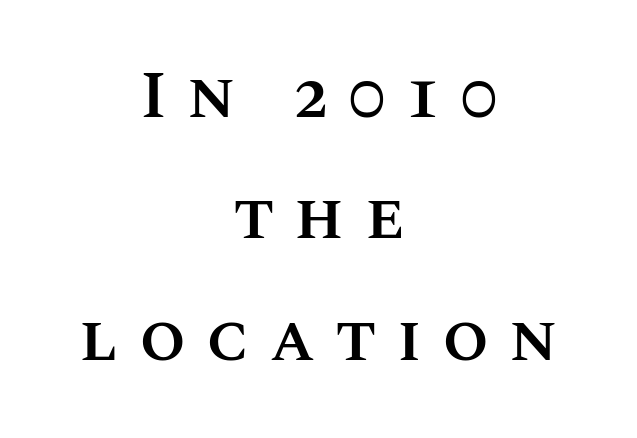
The image shows 67 px semibold type, upright; set centered, line spacing 1.81x, unusually wide letter spacing (+0.3 em), not underlined; medium stroke contrast and a large x-height.
